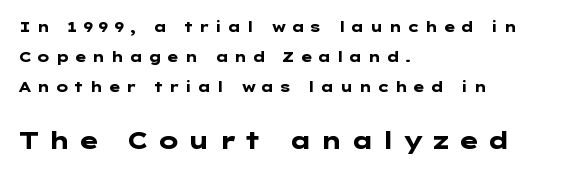
The image shows 23 px bold type, upright; set left-aligned, loose line spacing (2.14x), unusually wide letter spacing (+0.31 em), not underlined; the second (bottom) block is 1.64x larger.
